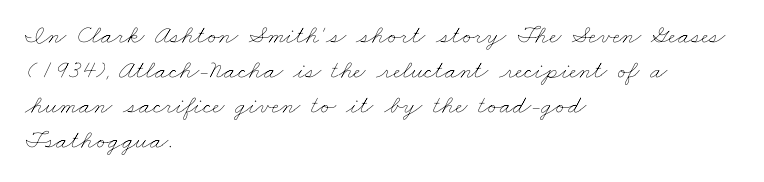
Q: Is the text bold? A: No.
Q: Is the text underlined? A: No.
Q: How is the paragraph aligned? A: Left-aligned.
Q: Is the spacing between letters normal or unusually wide? A: Normal.
Q: Is the spacing between lines tight, normal or loose? A: Normal.
